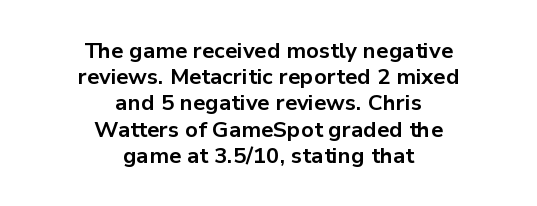
The image shows 22 px bold type, upright; set centered, line spacing 1.19x, normal letter spacing, not underlined.
